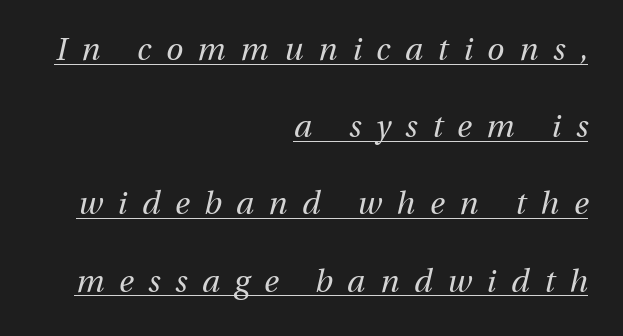
{"italic": "yes", "lean": "right", "slant_degrees": 13, "bold": "no", "weight": "regular", "width": "normal", "stroke_contrast": "medium", "x_height": "medium", "monospaced": "no", "underline": "yes", "align": "right", "line_spacing": "loose", "line_spacing_ratio": 2.49, "letter_spacing": "wide", "letter_spacing_em": 0.48, "glyph_px": 31}
